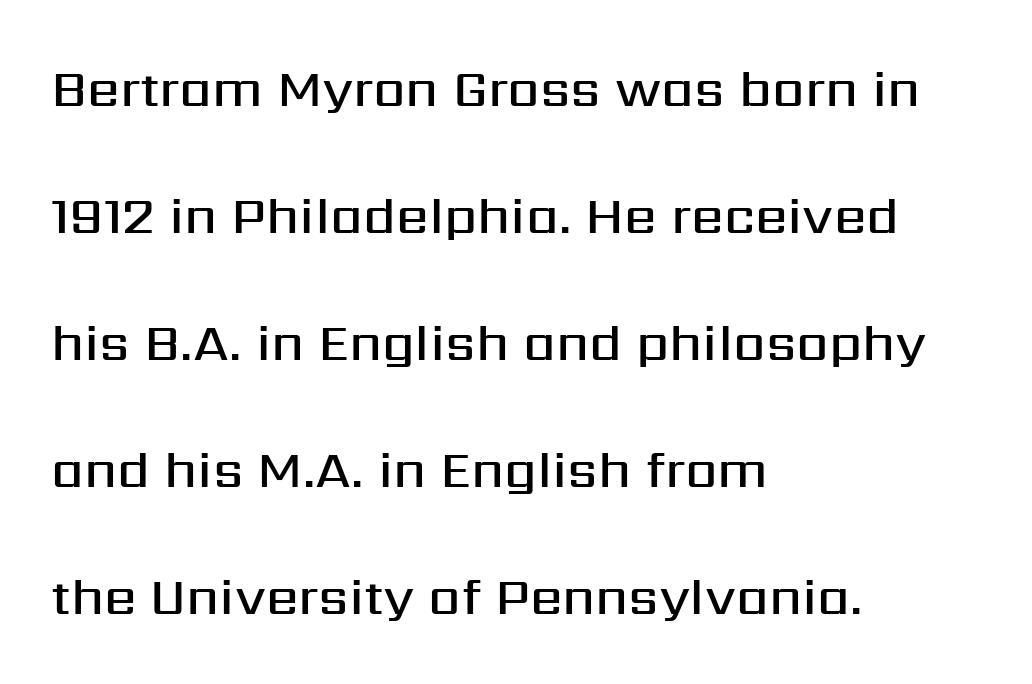
{"serif": "no", "italic": "no", "bold": "semi", "weight": "semibold", "width": "normal", "stroke_contrast": "medium", "x_height": "medium", "monospaced": "no", "underline": "no", "align": "left", "line_spacing": "loose", "line_spacing_ratio": 2.44, "letter_spacing": "normal", "letter_spacing_em": 0.0, "glyph_px": 52}
